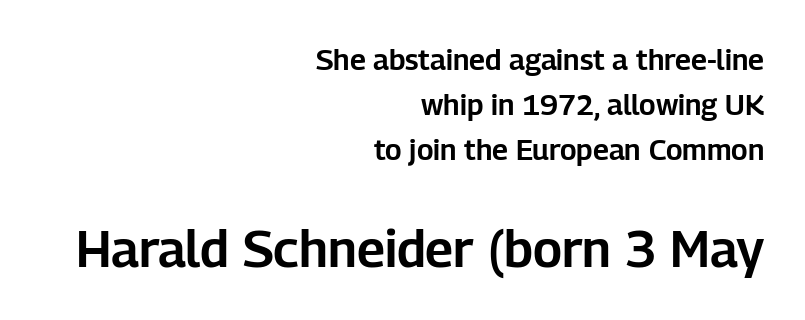
Q: Is the text italic (slanted)? A: No, it is upright.
Q: Is the typeface a serif or a sans-serif typeface? A: Sans-serif.
Q: Is the text underlined? A: No.
Q: How is the paragraph aligned? A: Right-aligned.
Q: Is the spacing between letters normal or unusually wide? A: Normal.
Q: Is the spacing between lines tight, normal or loose? A: Normal.
Q: Which block of text is set in a larger size, the first (top) or the second (bottom)? A: The second (bottom) one.
Q: Width (condensed, normal, or wide)? A: Normal.
Q: Stroke contrast? A: Low.
Q: x-height? A: Medium.
Q: Monospaced? A: No.
